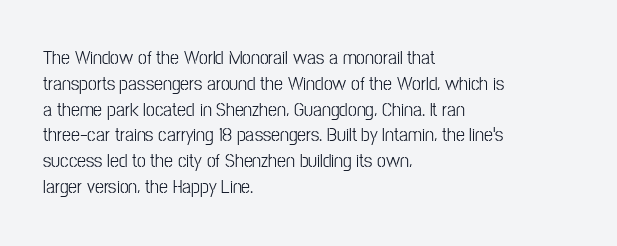
Interline gaps are of average width in this sample. Style check: upright. Tracking here is standard; glyphs follow each other at the usual distance. Stroke mass is kept to a normal reading level or below. Beneath every word, the page is bare. Leftover space on each line is placed entirely after the last word.
